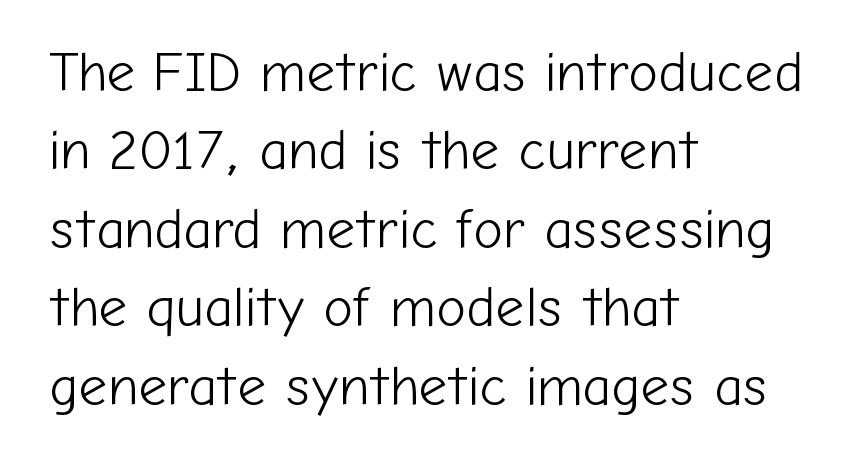
The image shows 56 px light sans-serif type, upright; set left-aligned, normal line spacing (1.4x), normal letter spacing, not underlined; low stroke contrast and a medium x-height.
